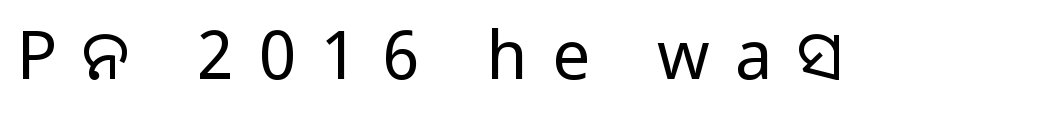
The image shows 67 px regular-weight sans-serif type, upright; set unusually wide letter spacing (+0.37 em), not underlined; low stroke contrast and a large x-height.
